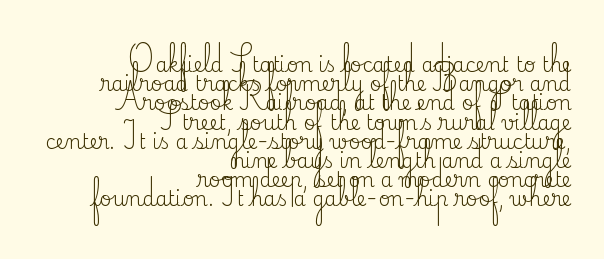
{"italic": "no", "bold": "no", "underline": "no", "align": "right", "line_spacing": "tight", "line_spacing_ratio": 0.96, "letter_spacing": "normal", "letter_spacing_em": 0.0, "glyph_px": 20}
